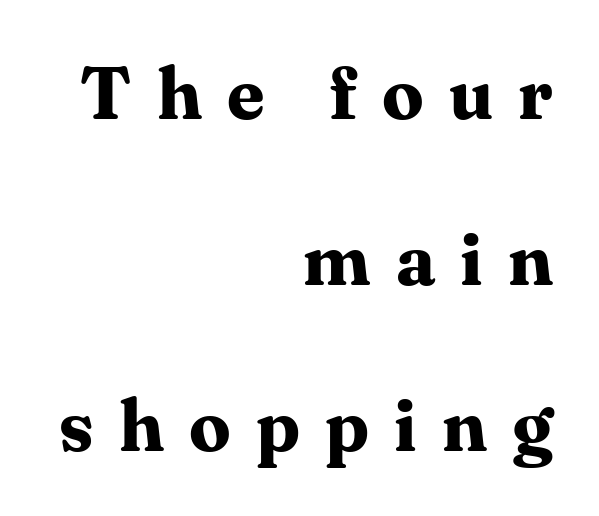
I'd describe the lettering as bold — thick and assertive. The font's upright variant was chosen for this text. Note: serifs present on the glyphs. The passage shown is not underscored anywhere. Looks like regular typesetting: each glyph gets only the width it needs. Which margin do the lines hug? The right one — the left edge is uneven.
